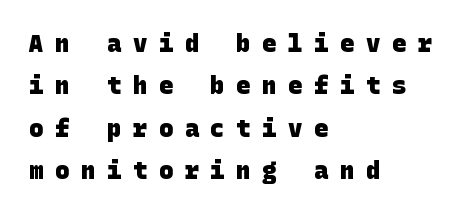
Q: Is the text bold? A: Yes.
Q: Is the text underlined? A: No.
Q: How is the paragraph aligned? A: Left-aligned.
Q: Is the spacing between letters normal or unusually wide? A: Unusually wide.
